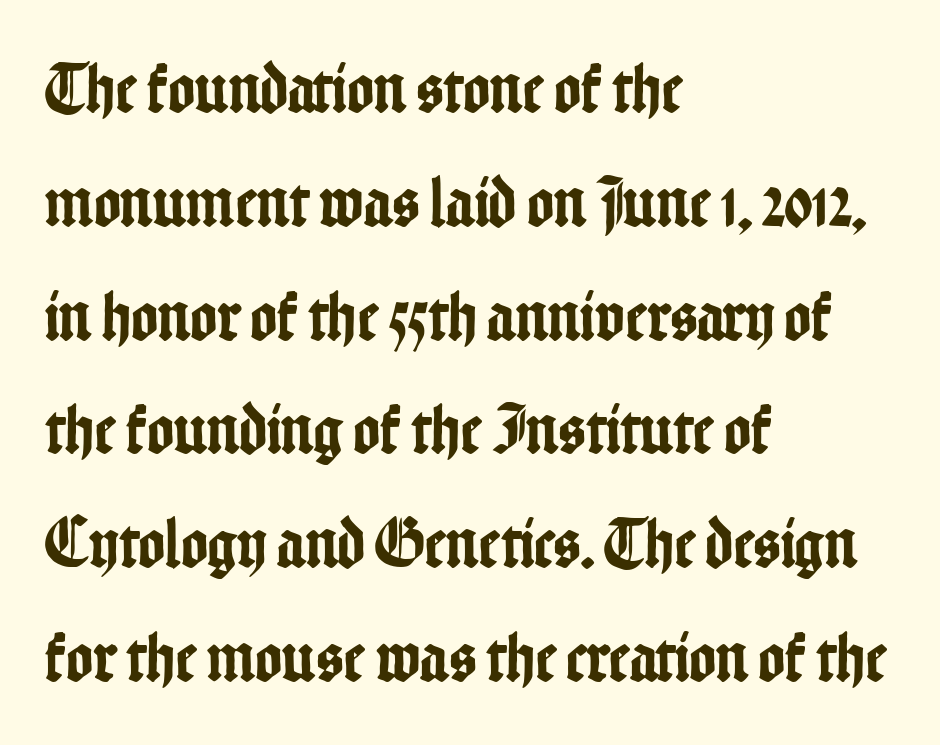
The image shows 72 px condensed sans-serif type, upright; set left-aligned, normal line spacing (1.58x), normal letter spacing, not underlined; low stroke contrast and a medium x-height.
